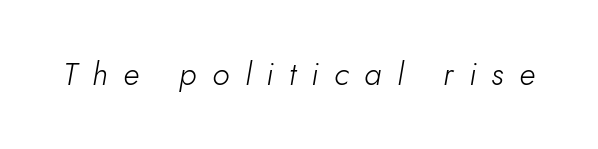
{"italic": "yes", "lean": "right", "slant_degrees": 10, "bold": "no", "weight": "light", "width": "normal", "stroke_contrast": "low", "x_height": "small", "monospaced": "no", "underline": "no", "letter_spacing": "wide", "letter_spacing_em": 0.48, "glyph_px": 32}
